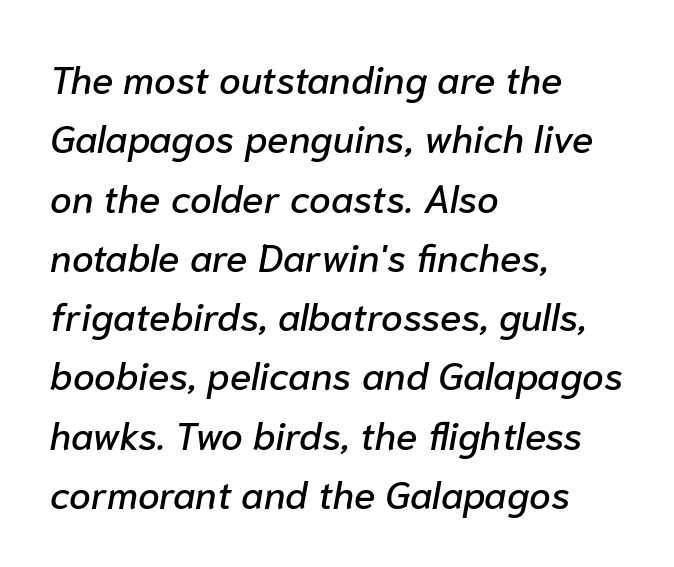
Leading: standard. One-word summary of the alignment: left. Here the designer chose a conventional face with non-uniform glyph widths. Honestly, there is no underline to notice here at all.
